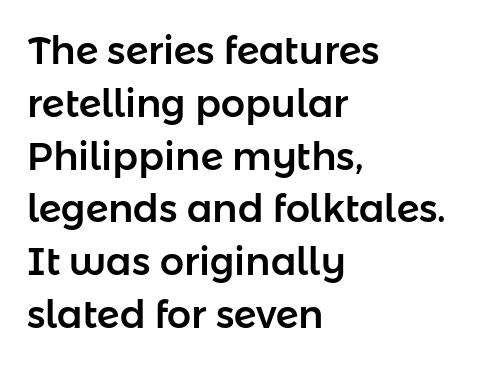
The image shows 38 px sans-serif type, upright; set left-aligned, normal line spacing (1.39x), normal letter spacing, not underlined; low stroke contrast and a medium x-height.
